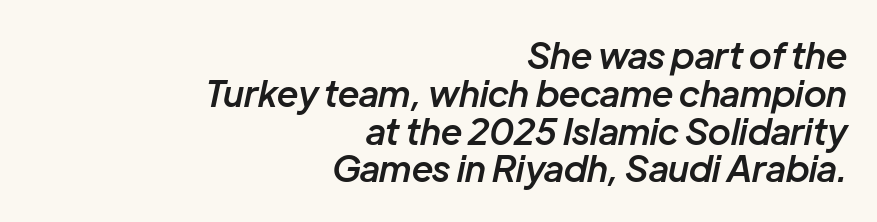
{"italic": "yes", "lean": "right", "slant_degrees": 12, "bold": "semi", "weight": "semibold", "width": "normal", "stroke_contrast": "low", "x_height": "medium", "monospaced": "no", "underline": "no", "align": "right", "line_spacing": "tight", "line_spacing_ratio": 1.05, "letter_spacing": "normal", "letter_spacing_em": 0.0, "glyph_px": 36}
